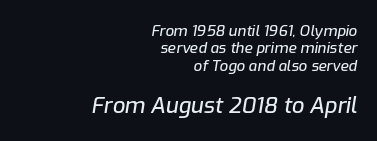
Q: Is the text italic (slanted)? A: Yes, it leans right by about 9 degrees.
Q: Is the text underlined? A: No.
Q: How is the paragraph aligned? A: Right-aligned.
Q: Is the spacing between letters normal or unusually wide? A: Normal.
Q: Which block of text is set in a larger size, the first (top) or the second (bottom)? A: The second (bottom) one.
